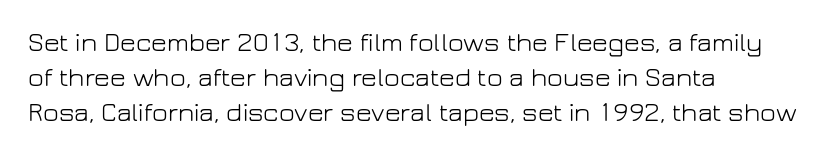
This sample keeps an unexceptional amount of space between lines. Characters remain perfectly vertical along every line. The gap between lines stays unmarked. Is this a heavy cut? Hardly; it is regular or lighter.
